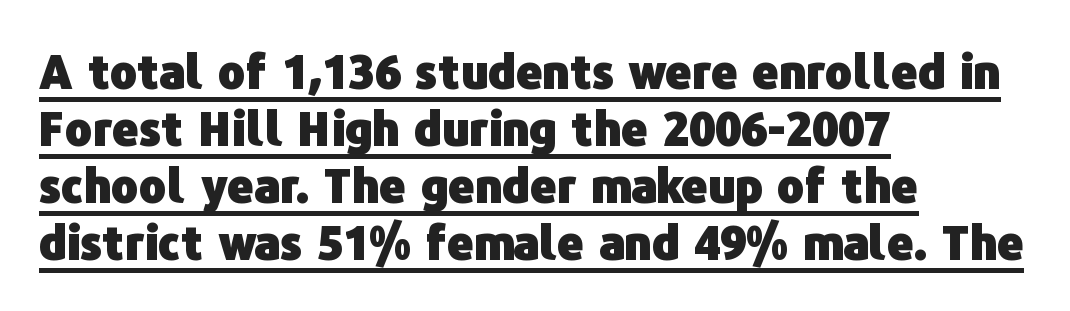
Casual observation: everything's shoved over to the left. This is roman type, the default non-slanted kind. Think of a printed novel: that variable character pitch is what you see here. Somebody hit Ctrl+U on this one — the words are underlined. This rendering employs a face without finishing strokes, i.e., a sans-serif. Stroke thickness is high; the sample reads as a true bold.
